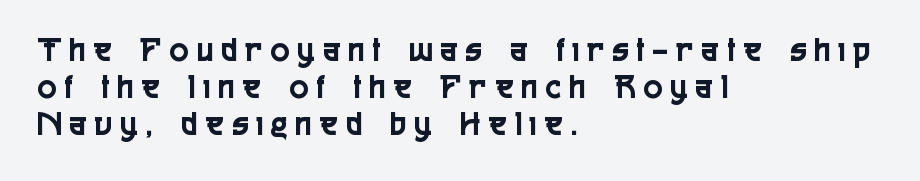
The image shows 35 px condensed sans-serif type, upright; set left-aligned, tight line spacing (1.06x), unusually wide letter spacing (+0.25 em), not underlined; a medium x-height.
